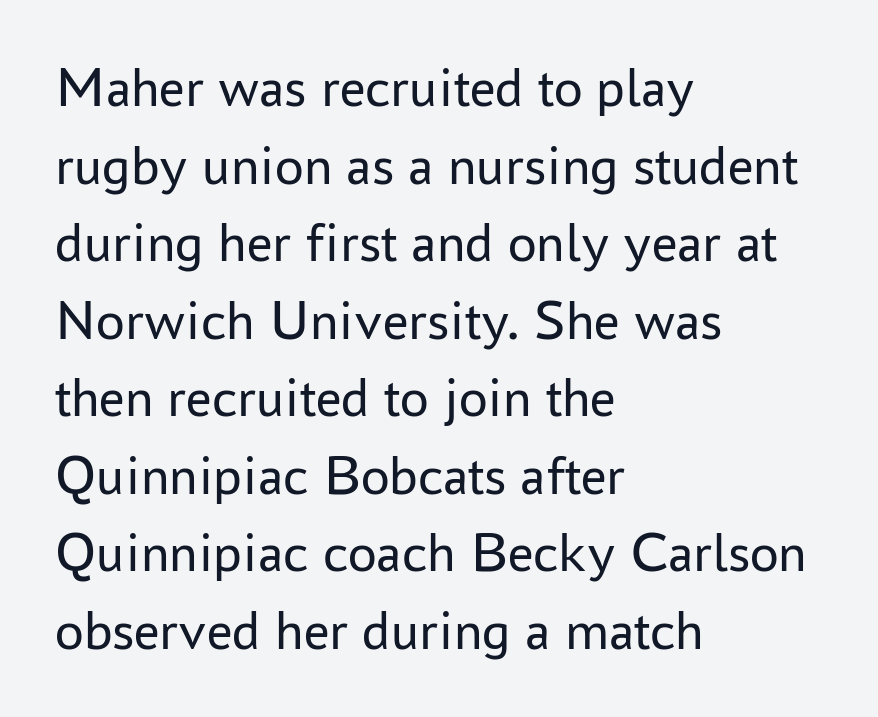
Q: Is the text bold? A: No.
Q: Is the text italic (slanted)? A: No, it is upright.
Q: Is the typeface a serif or a sans-serif typeface? A: Sans-serif.
Q: Is the text underlined? A: No.
Q: How is the paragraph aligned? A: Left-aligned.
Q: Is the spacing between letters normal or unusually wide? A: Normal.
Q: Is the spacing between lines tight, normal or loose? A: Normal.
Q: Width (condensed, normal, or wide)? A: Normal.
Q: Stroke contrast? A: Low.
Q: x-height? A: Medium.
Q: Monospaced? A: No.
